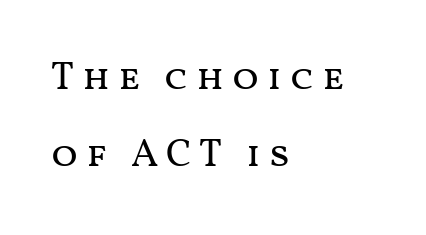
{"italic": "no", "bold": "no", "weight": "regular", "width": "wide", "stroke_contrast": "medium", "x_height": "medium", "monospaced": "no", "underline": "no", "align": "left", "line_spacing": "loose", "line_spacing_ratio": 1.97, "letter_spacing": "wide", "letter_spacing_em": 0.2, "glyph_px": 39}
